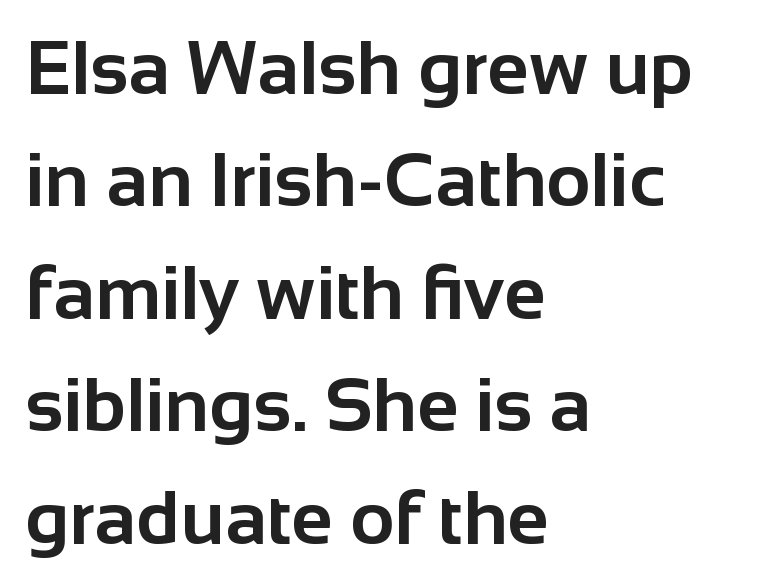
Letterform terminals end flat and unadorned throughout the passage. Does the weight exceed regular? Yes, all the way to bold. The text block is weighted toward the left margin, trailing off unevenly rightward. Regular leading. Looks like regular typesetting: each glyph gets only the width it needs.
